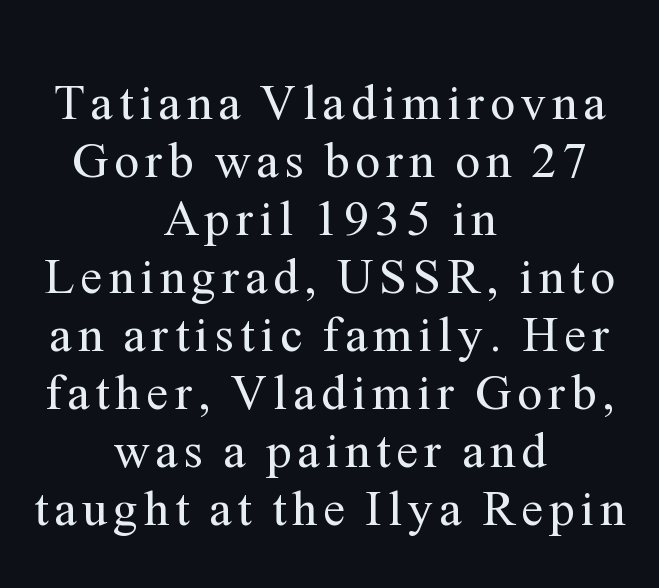
The image shows 50 px regular-weight serif type, upright; set centered, line spacing 1.16x, not underlined; medium stroke contrast and a medium x-height.
